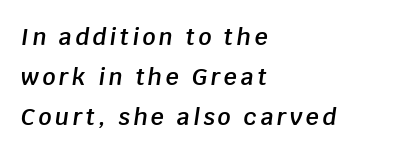
{"italic": "yes", "lean": "right", "slant_degrees": 8, "bold": "semi", "underline": "no", "align": "left", "line_spacing_ratio": 1.73, "glyph_px": 23}
